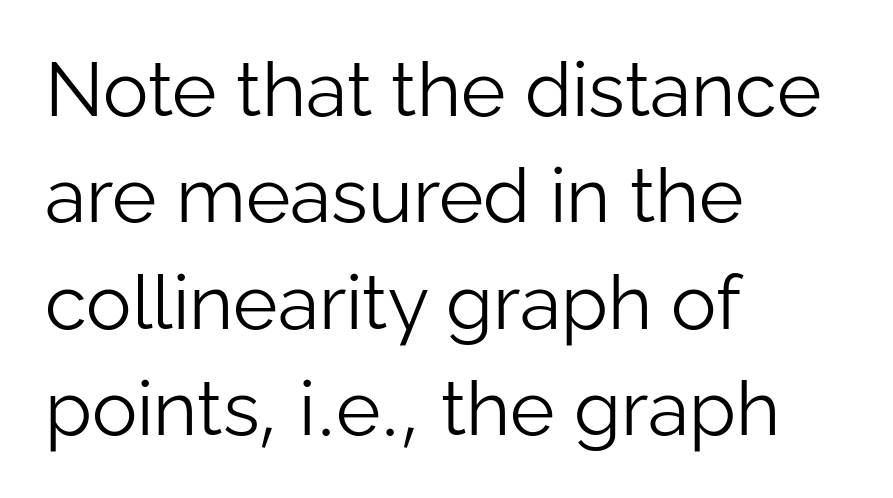
Q: Is the text bold? A: No.
Q: Is the text italic (slanted)? A: No, it is upright.
Q: Is the typeface a serif or a sans-serif typeface? A: Sans-serif.
Q: Is the text underlined? A: No.
Q: How is the paragraph aligned? A: Left-aligned.
Q: Is the spacing between letters normal or unusually wide? A: Normal.
Q: Is the spacing between lines tight, normal or loose? A: Normal.
Q: Width (condensed, normal, or wide)? A: Normal.
Q: Stroke contrast? A: Low.
Q: x-height? A: Medium.
Q: Monospaced? A: No.
